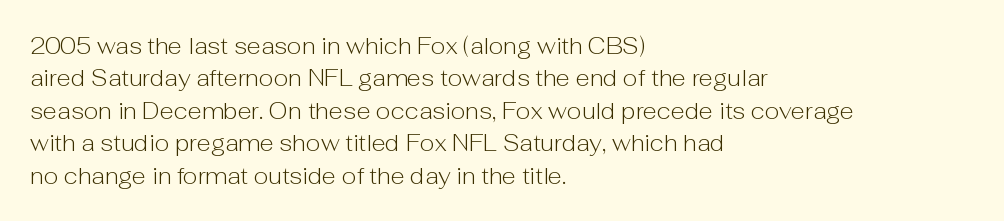
The tracking reads as untouched default to a designer's eye. Layout note: lines flush left. Students, observe: this is what conventionally led text looks like. Underline: absent.
